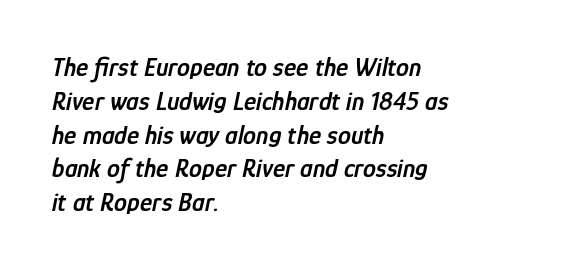
The image shows 26 px text type, italic (leaning right); set left-aligned, normal line spacing (1.3x), normal letter spacing, not underlined.
